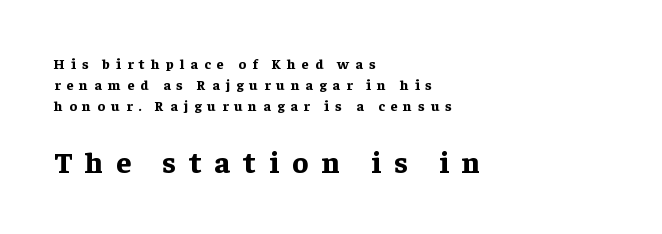
Q: Is the text bold? A: Yes.
Q: Is the text italic (slanted)? A: No, it is upright.
Q: Is the typeface a serif or a sans-serif typeface? A: Serif.
Q: Is the text underlined? A: No.
Q: How is the paragraph aligned? A: Left-aligned.
Q: Is the spacing between letters normal or unusually wide? A: Unusually wide.
Q: Is the spacing between lines tight, normal or loose? A: Normal.
Q: Which block of text is set in a larger size, the first (top) or the second (bottom)? A: The second (bottom) one.
Q: Width (condensed, normal, or wide)? A: Normal.
Q: Stroke contrast? A: Low.
Q: x-height? A: Medium.
Q: Monospaced? A: No.
